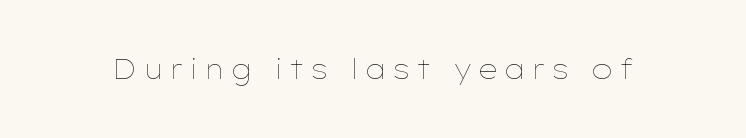
{"italic": "no", "bold": "no", "underline": "no", "glyph_px": 27}
